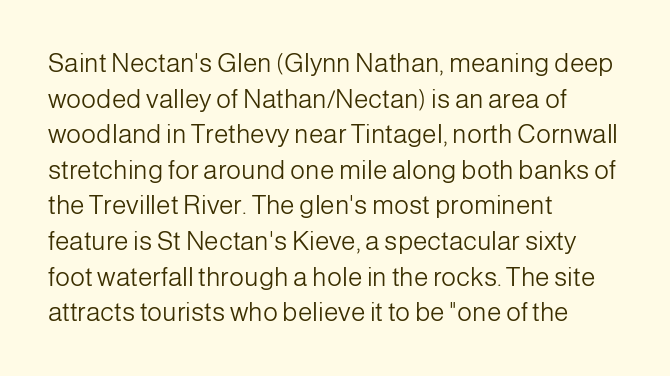
{"italic": "no", "bold": "no", "underline": "no", "align": "left", "line_spacing": "normal", "line_spacing_ratio": 1.37, "letter_spacing": "normal", "letter_spacing_em": 0.0, "glyph_px": 26}
